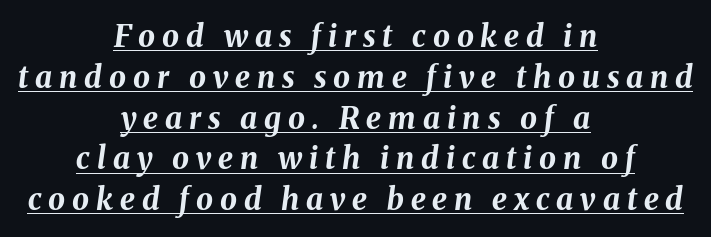
The image shows 30 px bold type, italic (leaning right); set centered, normal line spacing (1.36x), unusually wide letter spacing (+0.23 em), underlined; medium stroke contrast and a medium x-height.
